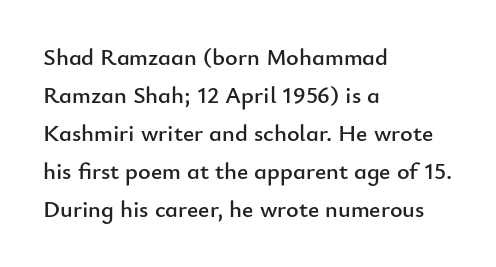
The specimen omits any rule beneath the text block's lines. Alignment: flush left. Italic? Not at all — the glyphs are vertical. The lines sit at an ordinary, default distance from one another. You could call the tracking neutral — neither tight nor loose.
